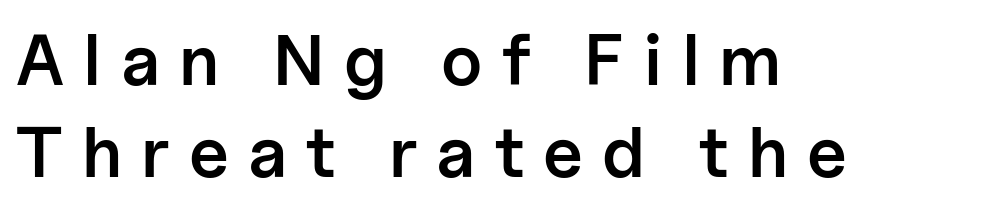
{"serif": "no", "italic": "no", "bold": "semi", "weight": "semibold", "width": "normal", "stroke_contrast": "low", "x_height": "medium", "monospaced": "no", "underline": "no", "align": "left", "line_spacing": "normal", "line_spacing_ratio": 1.29, "letter_spacing": "wide", "letter_spacing_em": 0.27, "glyph_px": 71}
